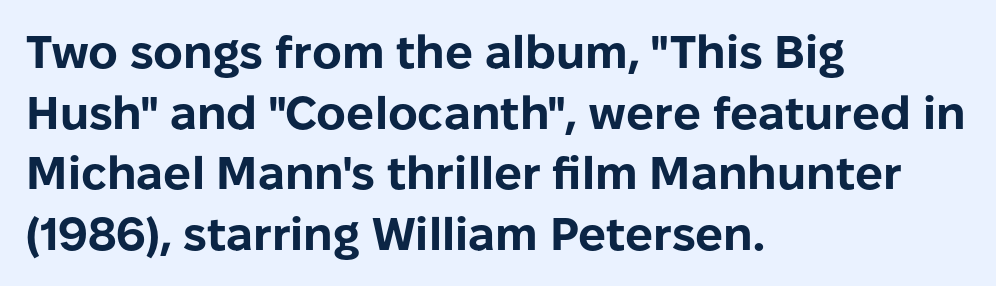
{"serif": "no", "italic": "no", "bold": "yes", "weight": "bold", "width": "normal", "stroke_contrast": "low", "x_height": "medium", "monospaced": "no", "underline": "no", "align": "left", "line_spacing": "normal", "line_spacing_ratio": 1.32, "letter_spacing": "normal", "letter_spacing_em": 0.0, "glyph_px": 46}
